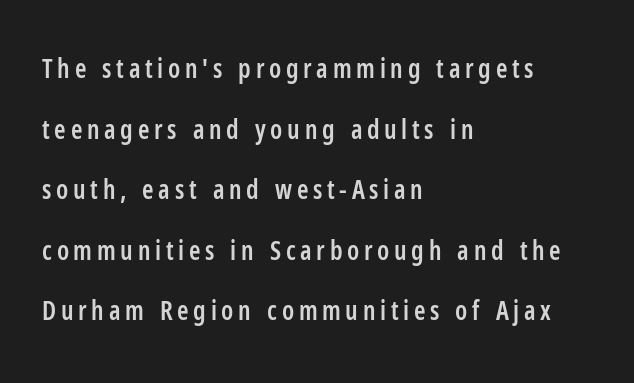
Q: Is the text bold? A: Semi-bold.
Q: Is the text italic (slanted)? A: No, it is upright.
Q: Is the text underlined? A: No.
Q: How is the paragraph aligned? A: Left-aligned.
Q: Is the spacing between lines tight, normal or loose? A: Loose.
